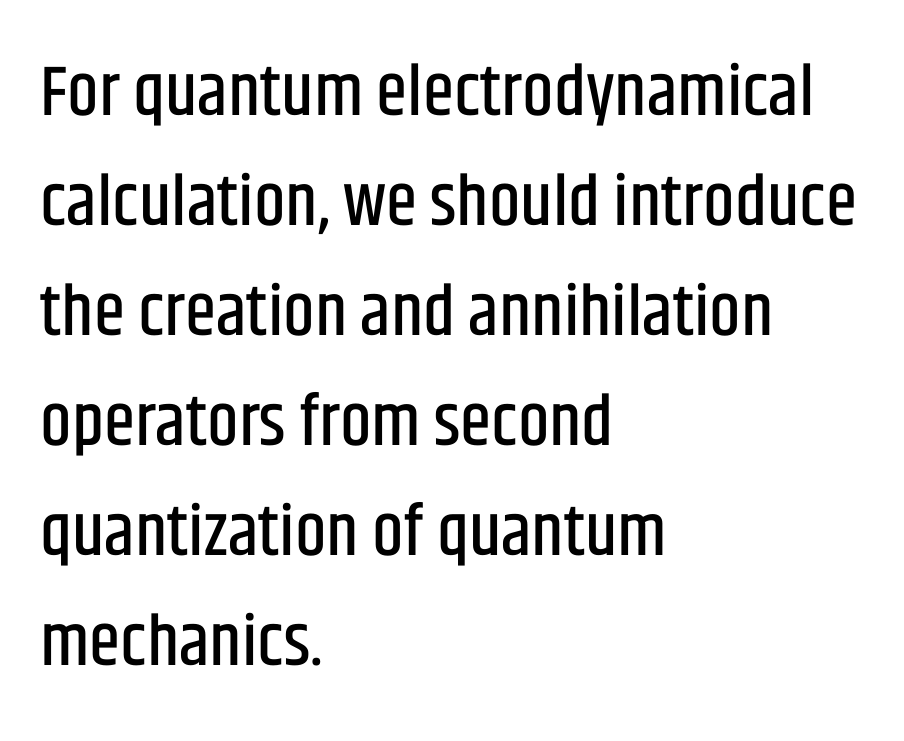
This sample uses an upright cut, with every glyph sitting square on the baseline. Default kerning and tracking; the words read as compact shapes. The font family rendered here belongs to the sans-serif group. Anything drawn beneath the words? Only blank space.
